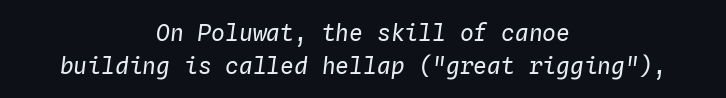
Q: Is the text bold? A: No.
Q: Is the text italic (slanted)? A: Yes, it leans right by about 4 degrees.
Q: Is the text underlined? A: No.
Q: How is the paragraph aligned? A: Centered.
Q: Is the spacing between letters normal or unusually wide? A: Normal.
Q: Is the spacing between lines tight, normal or loose? A: Normal.
